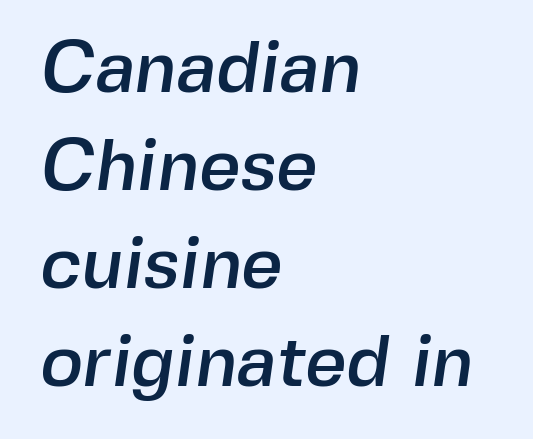
Here the designer chose a conventional face with non-uniform glyph widths. Alignment: flush left. The block of text has a typical density, with ordinary space between rows. The letters sit at their default tracking, neither squeezed nor spread.
